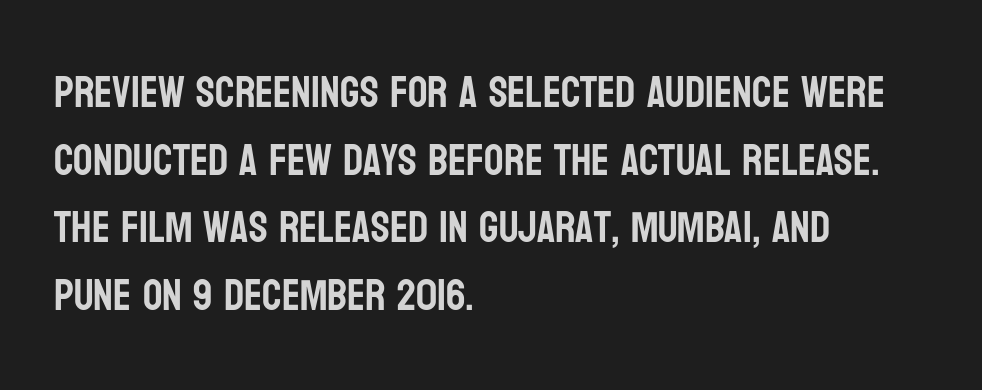
{"serif": "no", "italic": "no", "width": "condensed", "stroke_contrast": "low", "x_height": "large", "monospaced": "no", "underline": "no", "align": "left", "line_spacing": "normal", "line_spacing_ratio": 1.57, "letter_spacing": "normal", "letter_spacing_em": 0.0, "glyph_px": 43}
